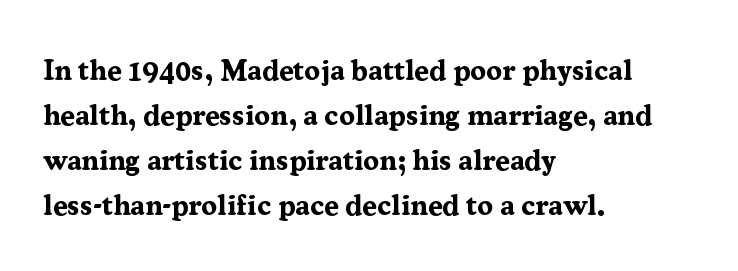
Q: Is the text bold? A: Yes.
Q: Is the text italic (slanted)? A: No, it is upright.
Q: Is the typeface a serif or a sans-serif typeface? A: Serif.
Q: Is the text underlined? A: No.
Q: How is the paragraph aligned? A: Left-aligned.
Q: Is the spacing between letters normal or unusually wide? A: Normal.
Q: Is the spacing between lines tight, normal or loose? A: Normal.
Q: Width (condensed, normal, or wide)? A: Normal.
Q: Stroke contrast? A: Medium.
Q: x-height? A: Medium.
Q: Monospaced? A: No.
